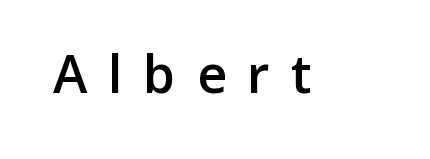
{"serif": "no", "italic": "no", "bold": "semi", "weight": "semibold", "width": "normal", "stroke_contrast": "low", "x_height": "medium", "monospaced": "no", "underline": "no", "letter_spacing": "wide", "letter_spacing_em": 0.4, "glyph_px": 52}
